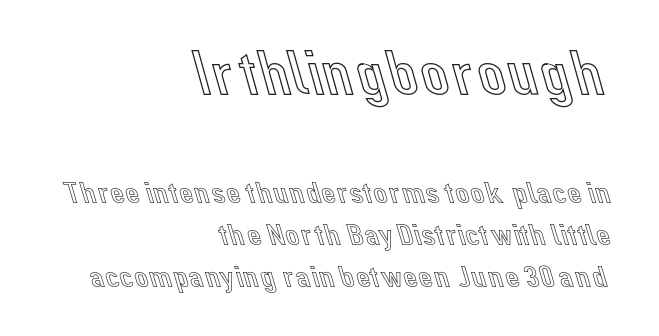
{"width": "normal", "x_height": "medium", "monospaced": "no", "underline": "no", "align": "right", "line_spacing": "normal", "line_spacing_ratio": 1.31, "letter_spacing": "normal", "letter_spacing_em": 0.0, "larger_block": "first", "size_ratio": 2.0, "glyph_px": 64}
